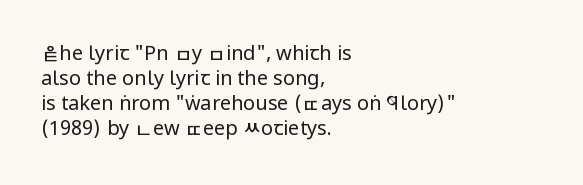
The image shows 20 px text type, upright; set left-aligned, normal line spacing (1.25x), normal letter spacing, not underlined.
